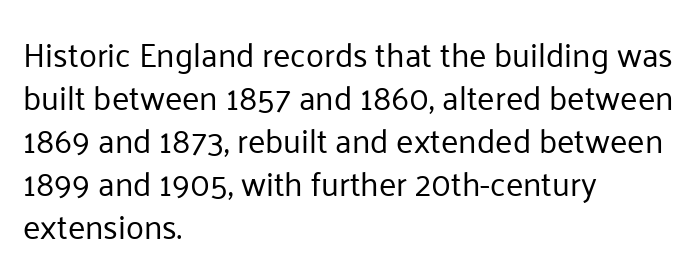
Q: Is the text bold? A: No.
Q: Is the text italic (slanted)? A: No, it is upright.
Q: Is the typeface a serif or a sans-serif typeface? A: Sans-serif.
Q: Is the text underlined? A: No.
Q: How is the paragraph aligned? A: Left-aligned.
Q: Is the spacing between letters normal or unusually wide? A: Normal.
Q: Is the spacing between lines tight, normal or loose? A: Normal.
Q: Width (condensed, normal, or wide)? A: Normal.
Q: Stroke contrast? A: Low.
Q: x-height? A: Medium.
Q: Monospaced? A: No.
